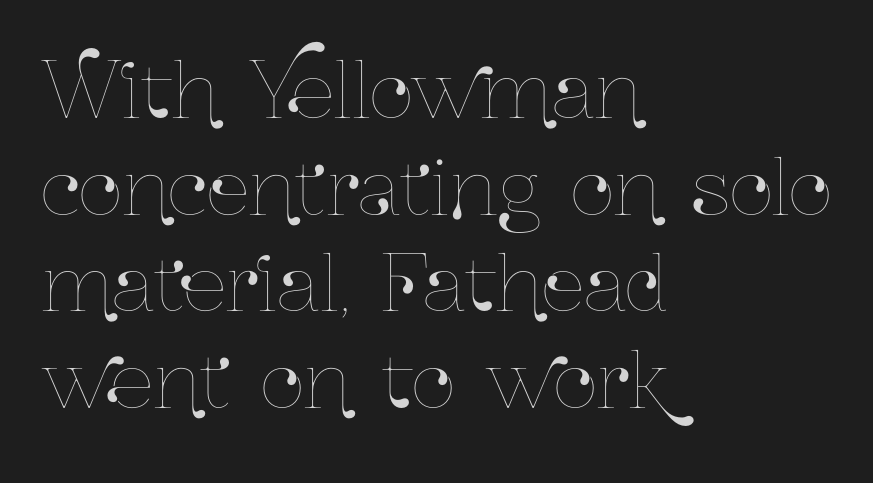
Q: Is the text italic (slanted)? A: No, it is upright.
Q: Is the text underlined? A: No.
Q: How is the paragraph aligned? A: Left-aligned.
Q: Is the spacing between letters normal or unusually wide? A: Normal.
Q: Is the spacing between lines tight, normal or loose? A: Normal.
Q: Width (condensed, normal, or wide)? A: Condensed.
Q: Stroke contrast? A: Low.
Q: x-height? A: Medium.
Q: Monospaced? A: No.
